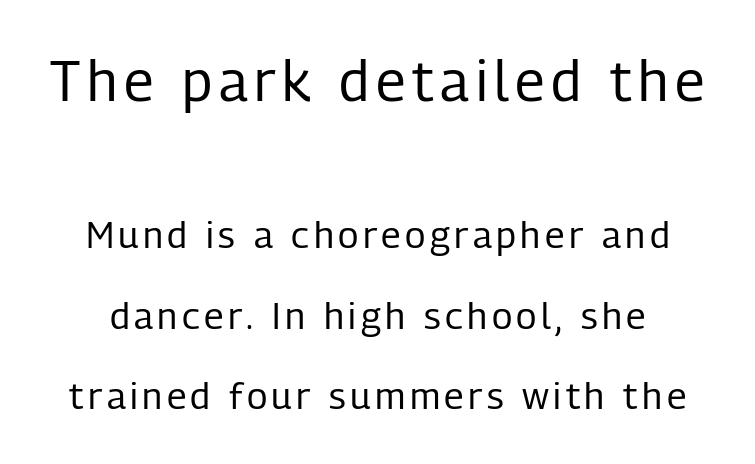
The words here are not underlined. Style check: upright. Typographically, this falls in the sans-serif category. Weight: regular or lighter. Which chunk is bigger? The first one — the top block dwarfs the bottom. The leading is generous, giving the passage an open texture.
